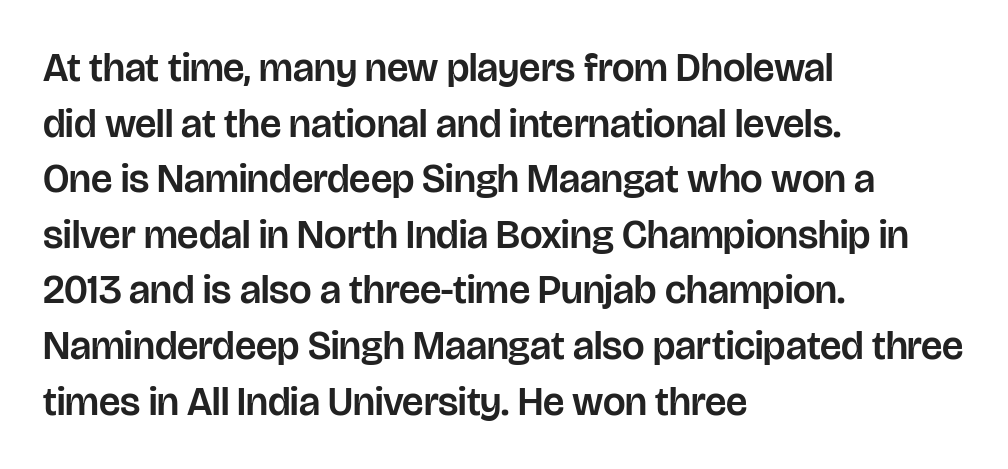
The image shows 40 px sans-serif type, upright; set left-aligned, normal line spacing (1.39x), normal letter spacing, not underlined; low stroke contrast and a large x-height.
